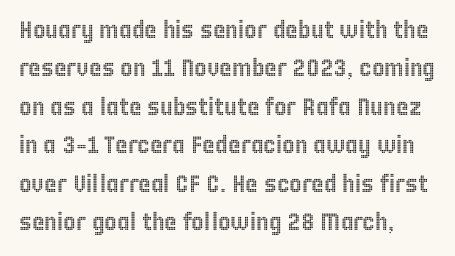
How would I describe the line gaps? Plain and ordinary. Teacher's note: observe the even left margin — that is flush-left alignment. Decoration check: the copy has no underline. Characters follow at the spacing the type designer built in. Is there any slant? The stems are plumb.
